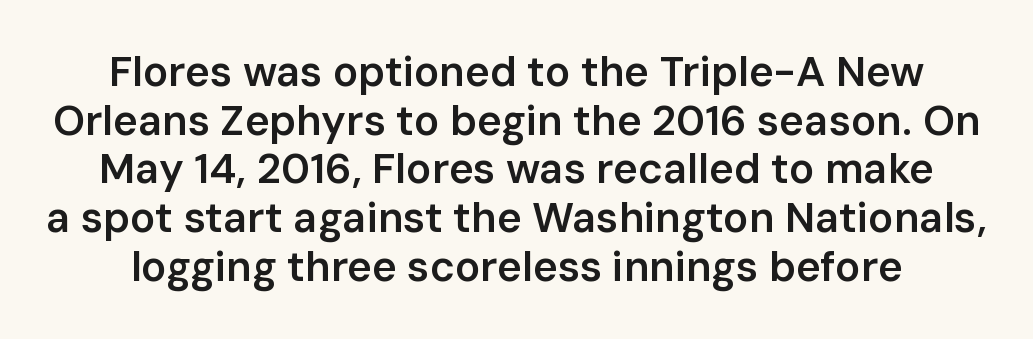
Each word holds together tightly as a unit, with standard inter-letter gaps. Decoration check: the copy has no underline. Semibold letterforms, between regular and bold. It's the straight-up-and-down kind of type.
